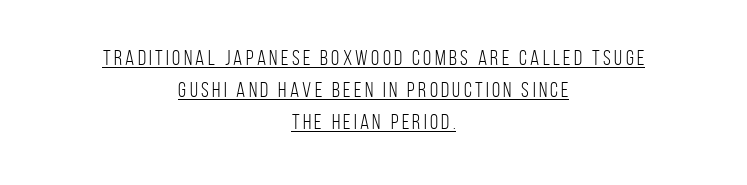
The image shows 21 px text type, upright; set centered, normal line spacing (1.53x), underlined.
